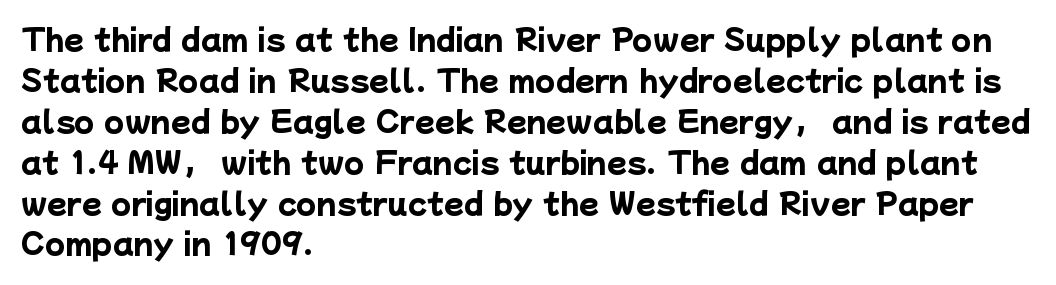
The image shows 29 px heavy sans-serif type; set left-aligned, normal line spacing (1.41x), normal letter spacing, not underlined; low stroke contrast and a medium x-height.
